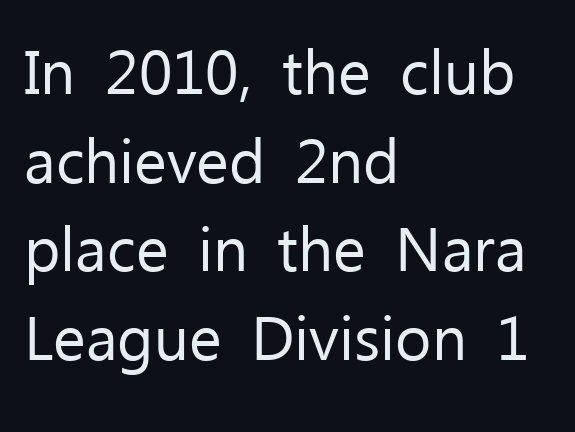
The block of text has a typical density, with ordinary space between rows. This rendering features lettering with no underline. Unlike a traditional serif, this face leaves its strokes unadorned. A classic flush-left, rag-right setting is used for this passage. Looks like regular typesetting: each glyph gets only the width it needs. In terms of posture, this sample is upright.
